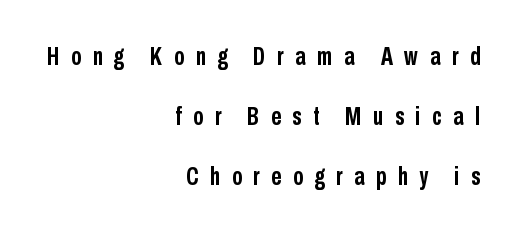
The image shows 25 px bold type, upright; set right-aligned, loose line spacing (2.41x), unusually wide letter spacing (+0.46 em), not underlined.
